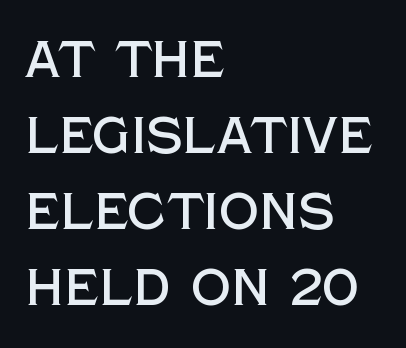
Q: Is the text italic (slanted)? A: No, it is upright.
Q: Is the typeface a serif or a sans-serif typeface? A: Sans-serif.
Q: Is the text underlined? A: No.
Q: How is the paragraph aligned? A: Left-aligned.
Q: Is the spacing between letters normal or unusually wide? A: Normal.
Q: Is the spacing between lines tight, normal or loose? A: Normal.
Q: Width (condensed, normal, or wide)? A: Normal.
Q: x-height? A: Large.
Q: Monospaced? A: No.
